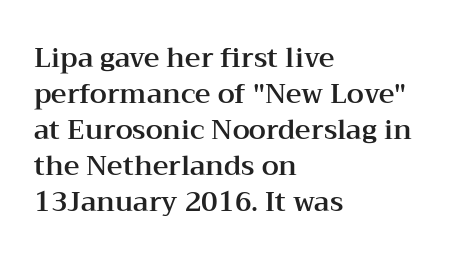
The image shows 27 px text type, upright; set left-aligned, normal line spacing (1.33x), normal letter spacing, not underlined.
